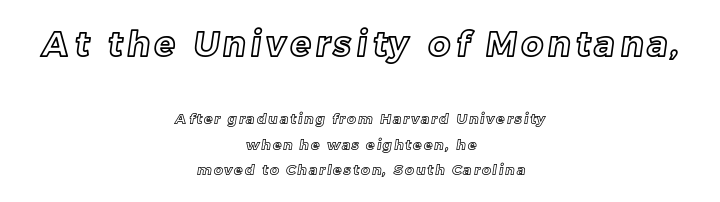
Q: Is the text underlined? A: No.
Q: How is the paragraph aligned? A: Centered.
Q: Which block of text is set in a larger size, the first (top) or the second (bottom)? A: The first (top) one.
Q: Width (condensed, normal, or wide)? A: Normal.
Q: x-height? A: Medium.
Q: Monospaced? A: No.
